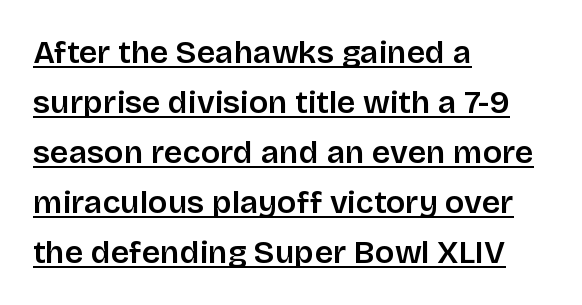
{"serif": "no", "italic": "no", "width": "normal", "stroke_contrast": "low", "x_height": "large", "monospaced": "no", "underline": "yes", "align": "left", "line_spacing": "normal", "line_spacing_ratio": 1.56, "letter_spacing": "normal", "letter_spacing_em": 0.0, "glyph_px": 32}
